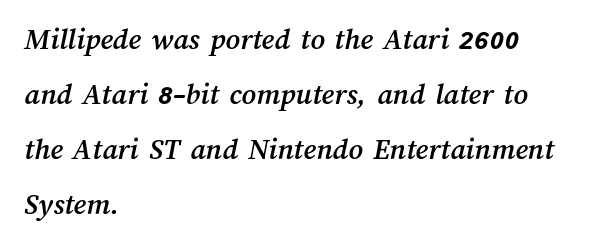
Q: Is the text underlined? A: No.
Q: How is the paragraph aligned? A: Left-aligned.
Q: Is the spacing between letters normal or unusually wide? A: Normal.
Q: Width (condensed, normal, or wide)? A: Normal.
Q: Stroke contrast? A: Medium.
Q: x-height? A: Medium.
Q: Monospaced? A: No.
